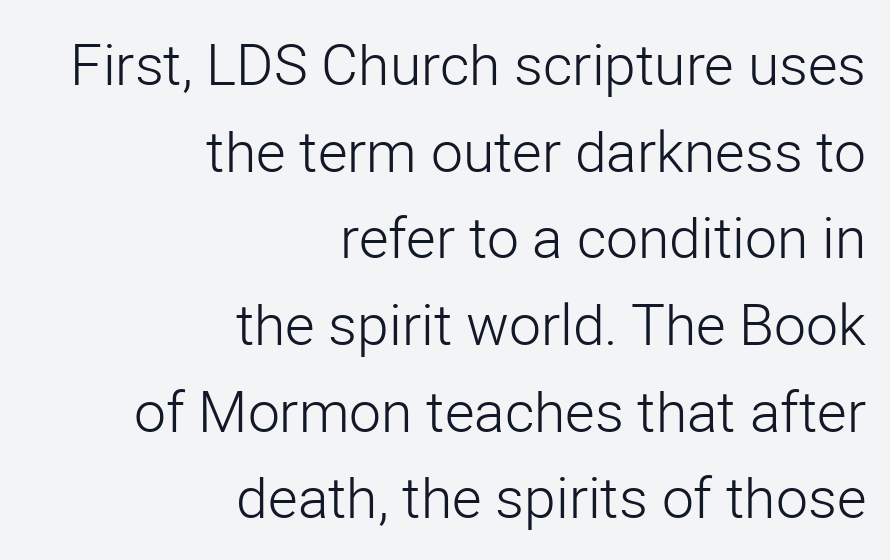
Examine the stroke ends and you'll find no serifs. Clear beneath every line of the passage. The space between consecutive lines is moderate. Weight: in the light-to-regular range. A student would call this right alignment; a typographer would say flush right, rag left. Here the glyphs are tracked normally, forming tight word shapes.
